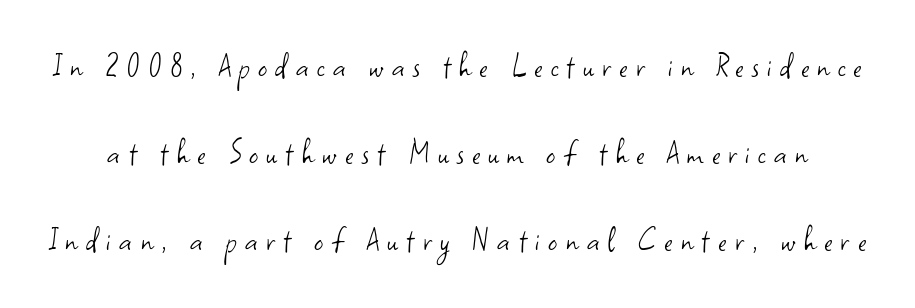
Q: Is the text bold? A: No.
Q: Is the text italic (slanted)? A: Yes.
Q: Is the typeface a serif or a sans-serif typeface? A: Sans-serif.
Q: Is the text underlined? A: No.
Q: Is the spacing between letters normal or unusually wide? A: Unusually wide.
Q: Is the spacing between lines tight, normal or loose? A: Loose.
Q: Width (condensed, normal, or wide)? A: Normal.
Q: Stroke contrast? A: Low.
Q: x-height? A: Small.
Q: Monospaced? A: No.
